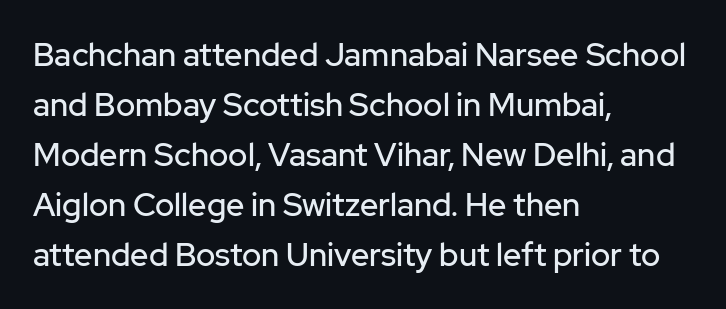
Q: Is the text italic (slanted)? A: No, it is upright.
Q: Is the typeface a serif or a sans-serif typeface? A: Sans-serif.
Q: Is the text underlined? A: No.
Q: How is the paragraph aligned? A: Left-aligned.
Q: Is the spacing between letters normal or unusually wide? A: Normal.
Q: Is the spacing between lines tight, normal or loose? A: Normal.
Q: Width (condensed, normal, or wide)? A: Normal.
Q: Stroke contrast? A: Low.
Q: x-height? A: Medium.
Q: Monospaced? A: No.
